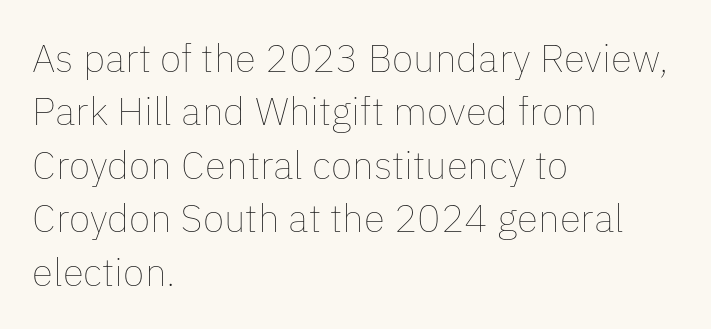
{"italic": "no", "bold": "no", "weight": "thin", "width": "normal", "stroke_contrast": "low", "x_height": "medium", "monospaced": "no", "underline": "no", "align": "left", "line_spacing": "normal", "line_spacing_ratio": 1.37, "letter_spacing": "normal", "letter_spacing_em": 0.0, "glyph_px": 39}
